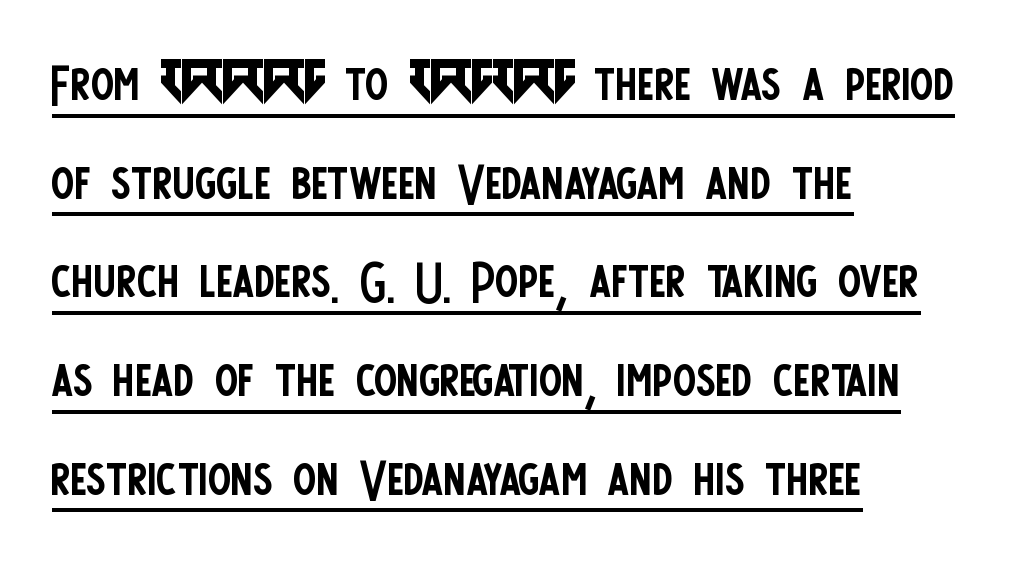
{"serif": "no", "italic": "no", "bold": "no", "weight": "regular", "width": "condensed", "stroke_contrast": "low", "x_height": "large", "monospaced": "no", "underline": "yes", "align": "left", "line_spacing": "normal", "line_spacing_ratio": 1.43, "letter_spacing": "normal", "letter_spacing_em": 0.0, "glyph_px": 69}
